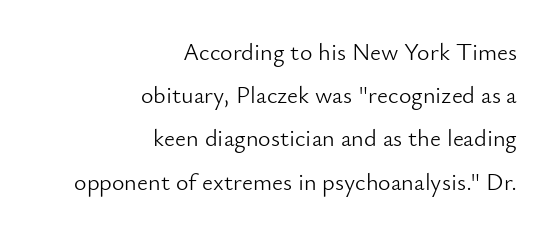
Q: Is the text bold? A: No.
Q: Is the text italic (slanted)? A: No, it is upright.
Q: Is the text underlined? A: No.
Q: How is the paragraph aligned? A: Right-aligned.
Q: Is the spacing between letters normal or unusually wide? A: Normal.
